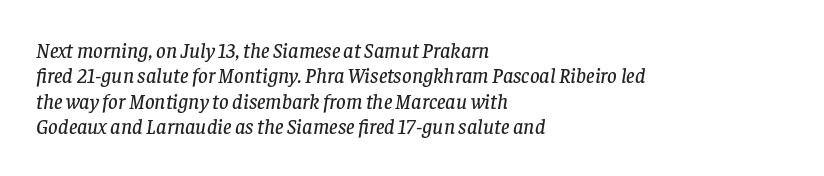
Teacher's note: observe the even left margin — that is flush-left alignment. Observe the lean: these are italic letterforms. The gaps between neighbouring characters are ordinary and unremarkable. Beneath every word, the page is bare.
